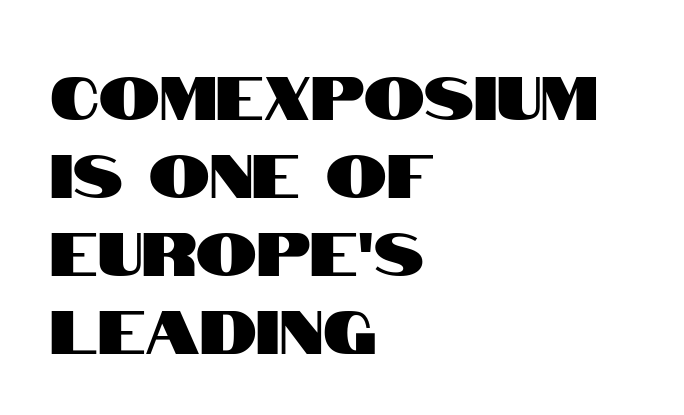
The image shows 61 px condensed sans-serif type, upright; set left-aligned, normal line spacing (1.28x), normal letter spacing, not underlined; high stroke contrast and a large x-height.
